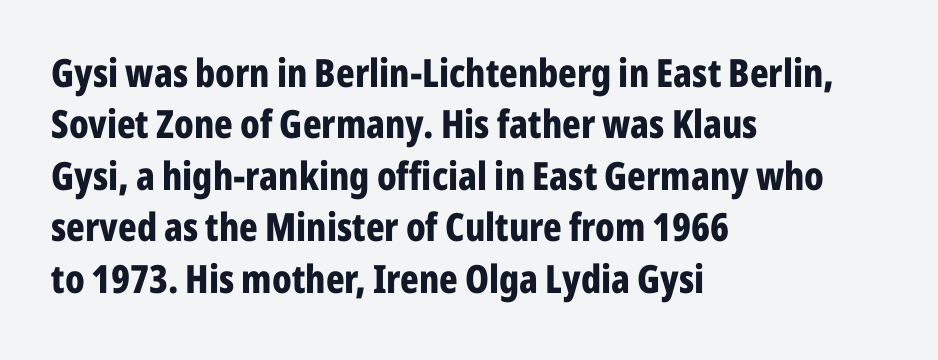
{"serif": "no", "italic": "no", "bold": "yes", "weight": "bold", "width": "condensed", "stroke_contrast": "low", "x_height": "medium", "monospaced": "no", "underline": "no", "align": "left", "line_spacing": "normal", "line_spacing_ratio": 1.32, "letter_spacing": "normal", "letter_spacing_em": 0.0, "glyph_px": 39}
